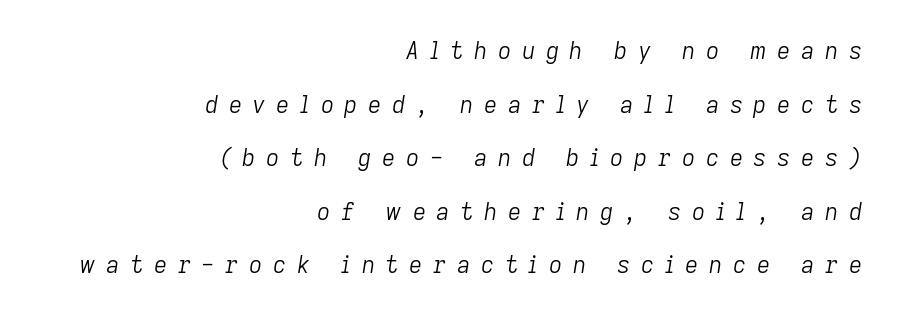
Stroke mass is kept to a normal reading level or below. Compared with typical body copy, the letter spacing here is much looser. This rendering features lettering with no underline. Does the leading feel generous? Absolutely, it's lavish.
